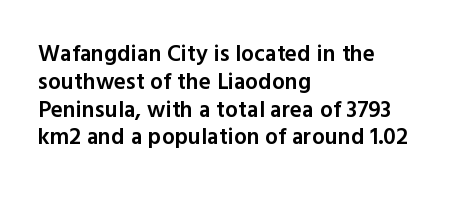
The letters stand straight up with perfectly vertical stems. Standard letterfit; no display-style spreading of the glyphs. Leftover space on each line is placed entirely after the last word. Look at the stroke-to-counter ratio: somewhat heavy, a semibold. Beneath every word, the page is bare.
